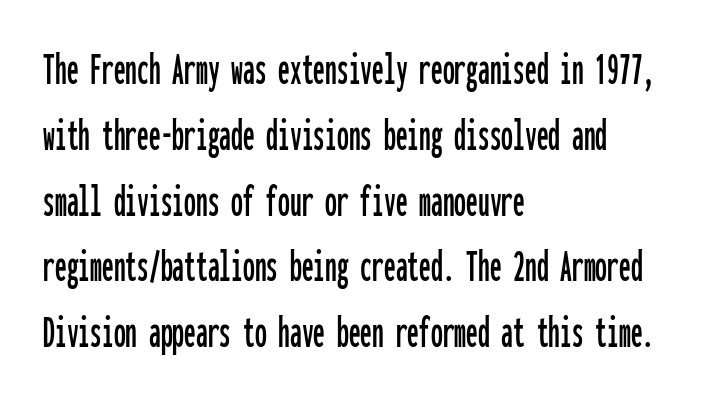
The image shows 47 px condensed sans-serif type, upright, monospaced; set left-aligned, normal line spacing (1.4x), normal letter spacing, not underlined; low stroke contrast and a medium x-height.
